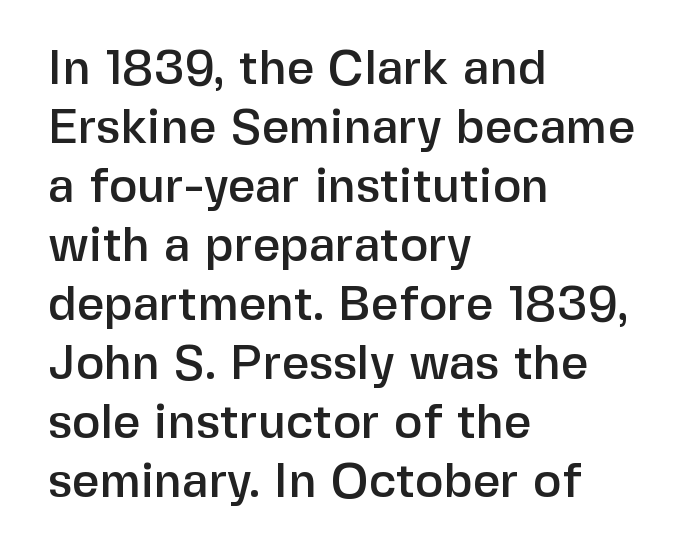
In terms of letterspacing, this is plain default setting. Are there feet on the stems? There aren't — it's a sans. The axis of the letterforms is exactly vertical. Horizontal alignment here is leftward, the default for most running prose. Honestly, there is no underline to notice here at all.
